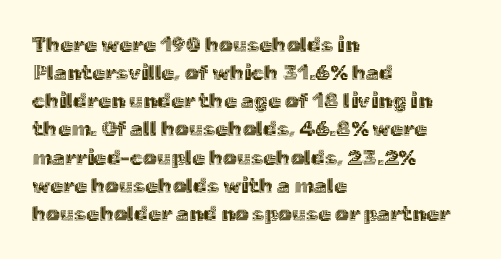
The image shows 21 px text type, upright; set left-aligned, normal line spacing (1.34x), normal letter spacing, not underlined.
